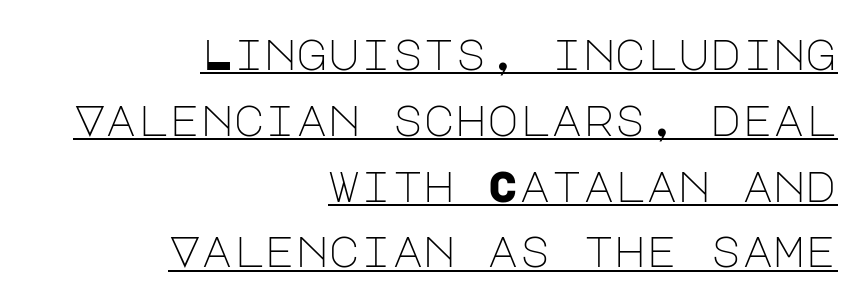
Q: Is the text bold? A: No.
Q: Is the text italic (slanted)? A: No, it is upright.
Q: Is the typeface a serif or a sans-serif typeface? A: Sans-serif.
Q: Is the text underlined? A: Yes.
Q: How is the paragraph aligned? A: Right-aligned.
Q: Is the spacing between letters normal or unusually wide? A: Normal.
Q: Is the spacing between lines tight, normal or loose? A: Normal.
Q: Width (condensed, normal, or wide)? A: Normal.
Q: Stroke contrast? A: Low.
Q: x-height? A: Large.
